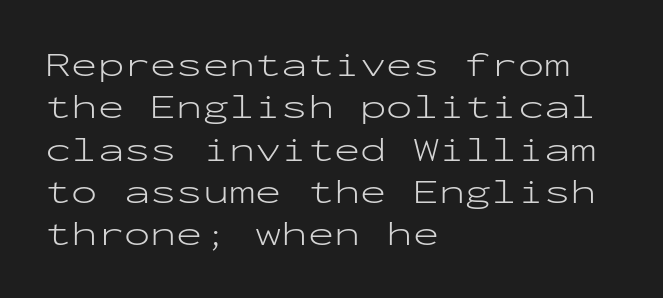
This is roman type, the default non-slanted kind. The passage shown is not underscored anywhere. Vertical stems look standard width or narrower in stroke. Do the characters align in a grid? Yes, the font is monospaced. I'd call this a sans setting — the letters go barefoot.
